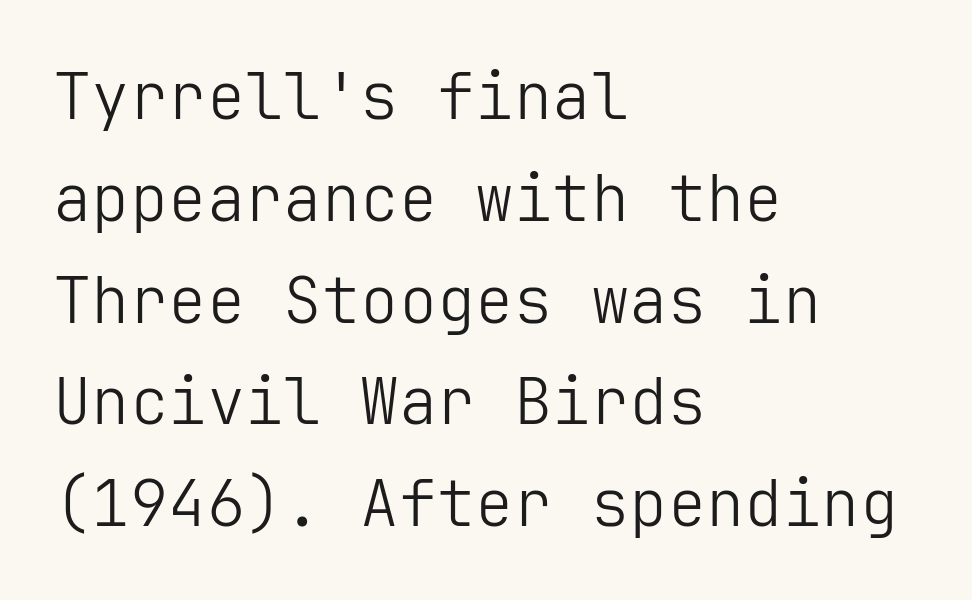
A roman cut, with each character standing at attention. How would I describe the line gaps? Plain and ordinary. This sample uses a sans-serif face. The baseline area is clear.
